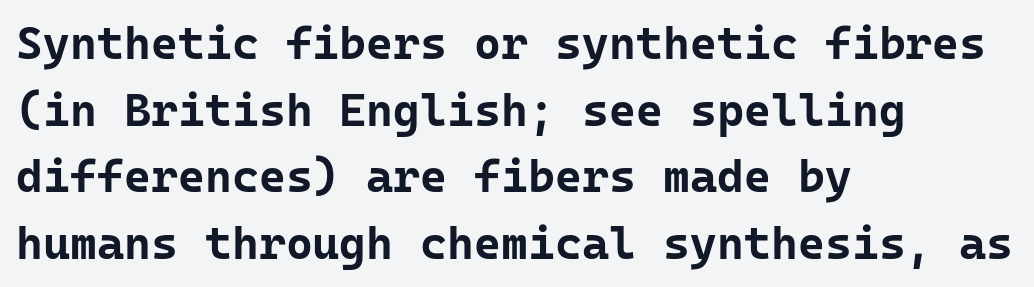
Q: Is the text bold? A: Yes.
Q: Is the text italic (slanted)? A: No, it is upright.
Q: Is the typeface a serif or a sans-serif typeface? A: Sans-serif.
Q: Is the text underlined? A: No.
Q: How is the paragraph aligned? A: Left-aligned.
Q: Is the spacing between letters normal or unusually wide? A: Normal.
Q: Is the spacing between lines tight, normal or loose? A: Normal.
Q: Width (condensed, normal, or wide)? A: Normal.
Q: Stroke contrast? A: Low.
Q: x-height? A: Medium.
Q: Monospaced? A: Yes.
